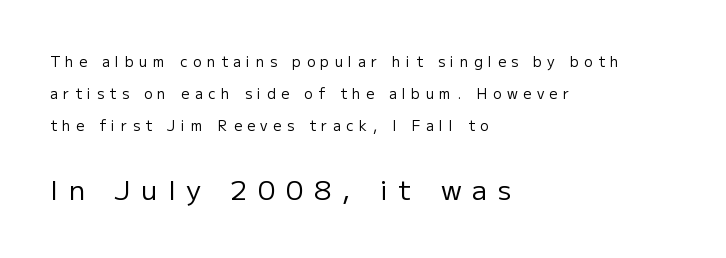
The image shows 27 px text type, upright; set left-aligned, loose line spacing (2.29x), unusually wide letter spacing (+0.4 em), not underlined; the second (bottom) block is 1.93x larger.
